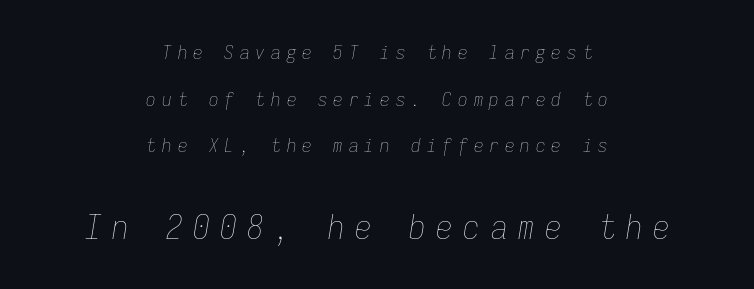
The image shows 33 px thin, condensed type, italic (leaning right), monospaced; set centered, loose line spacing (2.46x), unusually wide letter spacing (+0.32 em), not underlined; the second (bottom) block is 1.74x larger; low stroke contrast and a medium x-height.
